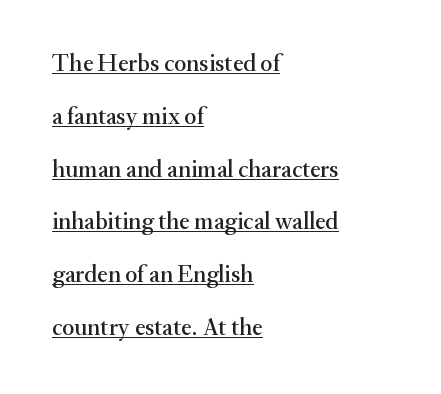
Q: Is the text italic (slanted)? A: No, it is upright.
Q: Is the text underlined? A: Yes.
Q: How is the paragraph aligned? A: Left-aligned.
Q: Is the spacing between letters normal or unusually wide? A: Normal.
Q: Is the spacing between lines tight, normal or loose? A: Loose.
